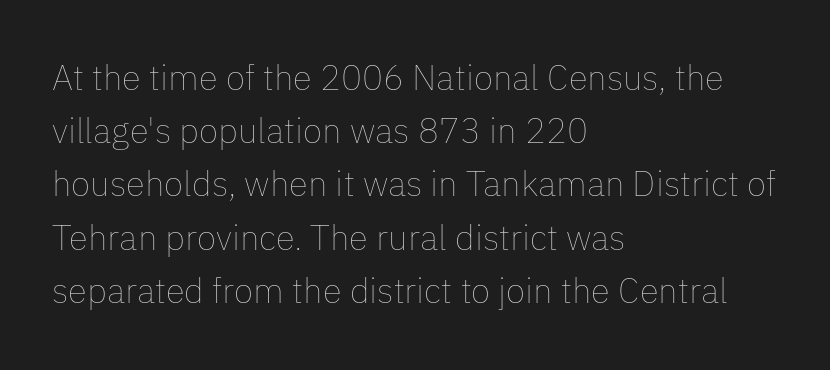
{"italic": "no", "bold": "no", "weight": "thin", "width": "normal", "stroke_contrast": "low", "x_height": "medium", "monospaced": "no", "underline": "no", "align": "left", "line_spacing": "normal", "line_spacing_ratio": 1.52, "letter_spacing": "normal", "letter_spacing_em": 0.0, "glyph_px": 35}
